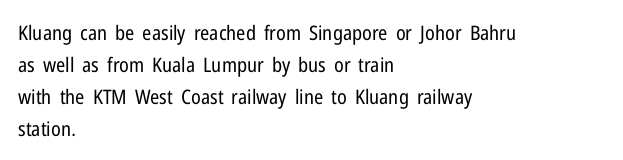
{"italic": "no", "bold": "no", "underline": "no", "align": "left", "line_spacing": "normal", "line_spacing_ratio": 1.6, "letter_spacing": "normal", "letter_spacing_em": 0.0, "glyph_px": 20}
